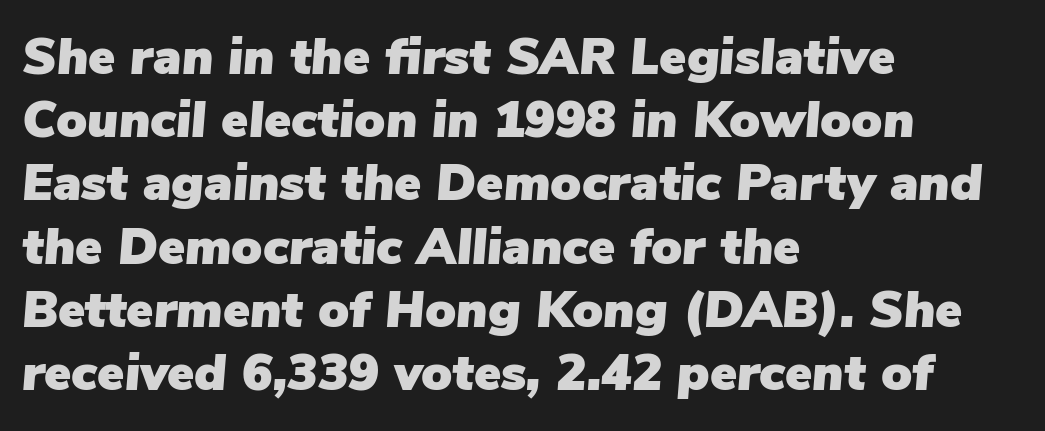
{"italic": "yes", "lean": "right", "slant_degrees": 5, "width": "normal", "stroke_contrast": "low", "x_height": "medium", "monospaced": "no", "underline": "no", "align": "left", "line_spacing_ratio": 1.24, "letter_spacing": "normal", "letter_spacing_em": 0.0, "glyph_px": 51}
